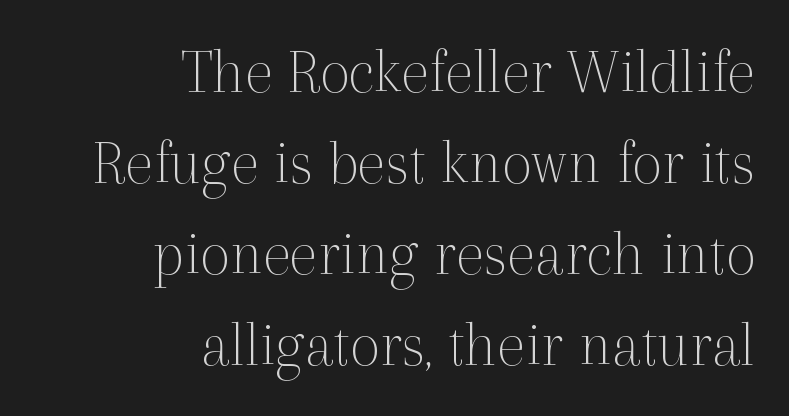
Q: Is the text bold? A: No.
Q: Is the text italic (slanted)? A: No, it is upright.
Q: Is the typeface a serif or a sans-serif typeface? A: Serif.
Q: Is the text underlined? A: No.
Q: How is the paragraph aligned? A: Right-aligned.
Q: Is the spacing between letters normal or unusually wide? A: Normal.
Q: Is the spacing between lines tight, normal or loose? A: Normal.
Q: Width (condensed, normal, or wide)? A: Normal.
Q: x-height? A: Medium.
Q: Monospaced? A: No.
